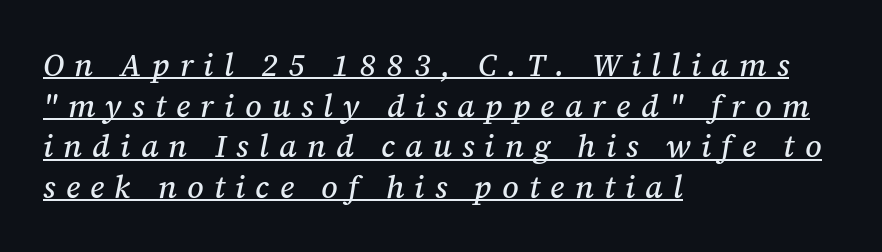
Q: Is the text italic (slanted)? A: Yes, it leans right by about 12 degrees.
Q: Is the typeface a serif or a sans-serif typeface? A: Serif.
Q: Is the text underlined? A: Yes.
Q: How is the paragraph aligned? A: Left-aligned.
Q: Is the spacing between letters normal or unusually wide? A: Unusually wide.
Q: Is the spacing between lines tight, normal or loose? A: Normal.
Q: Width (condensed, normal, or wide)? A: Normal.
Q: Stroke contrast? A: Medium.
Q: x-height? A: Medium.
Q: Monospaced? A: No.
